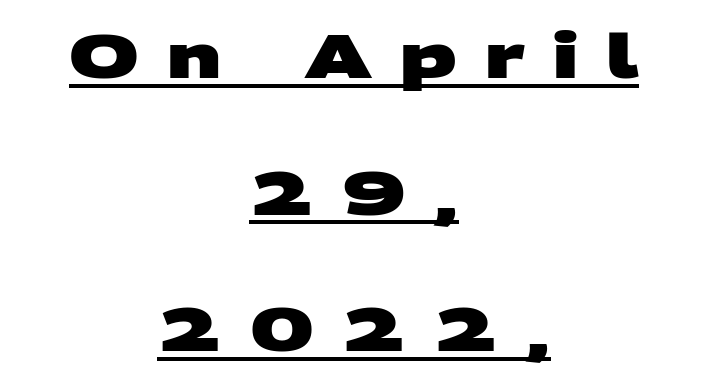
Q: Is the text bold? A: Yes.
Q: Is the typeface a serif or a sans-serif typeface? A: Sans-serif.
Q: Is the text underlined? A: Yes.
Q: How is the paragraph aligned? A: Centered.
Q: Is the spacing between letters normal or unusually wide? A: Unusually wide.
Q: Is the spacing between lines tight, normal or loose? A: Loose.
Q: Width (condensed, normal, or wide)? A: Wide.
Q: Stroke contrast? A: Medium.
Q: x-height? A: Large.
Q: Monospaced? A: No.
